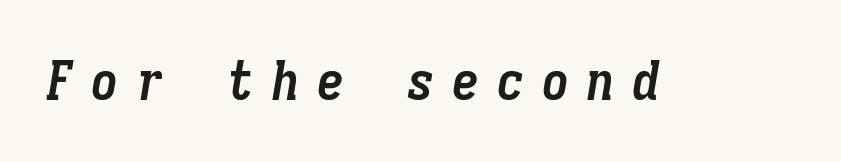
Bold? Absolutely — the strokes are thick and heavy. Fixed-width glyphs throughout — classic coding-font behaviour. Words appear elongated and porous because spacing is wide. Would a proofreader flag this as italicized? Yes.
